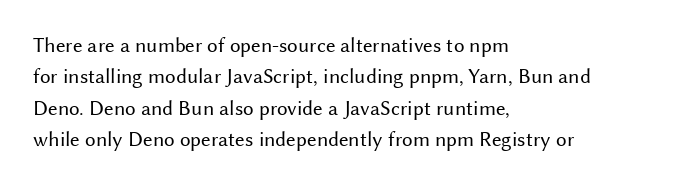
The image shows 21 px text type, upright; set left-aligned, normal line spacing (1.49x), normal letter spacing, not underlined.
